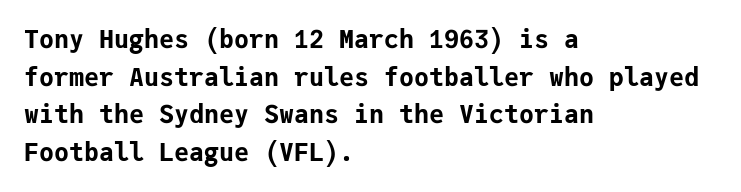
The image shows 25 px bold type, upright; set left-aligned, normal line spacing (1.51x), normal letter spacing, not underlined.
